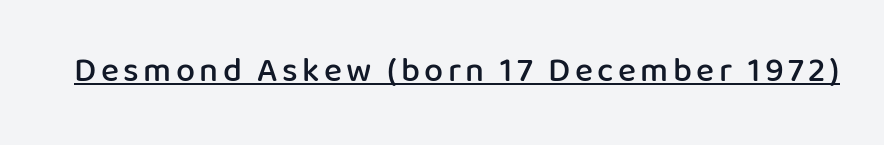
Q: Is the text bold? A: Semi-bold.
Q: Is the text italic (slanted)? A: No, it is upright.
Q: Is the typeface a serif or a sans-serif typeface? A: Sans-serif.
Q: Is the text underlined? A: Yes.
Q: Width (condensed, normal, or wide)? A: Normal.
Q: Stroke contrast? A: Low.
Q: x-height? A: Medium.
Q: Monospaced? A: No.
